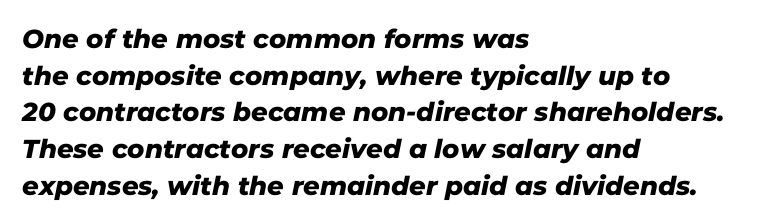
Q: Is the text underlined? A: No.
Q: How is the paragraph aligned? A: Left-aligned.
Q: Is the spacing between letters normal or unusually wide? A: Normal.
Q: Is the spacing between lines tight, normal or loose? A: Normal.
